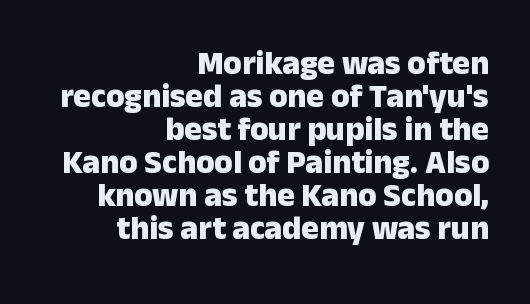
Q: Is the text bold? A: Yes.
Q: Is the text italic (slanted)? A: No, it is upright.
Q: Is the typeface a serif or a sans-serif typeface? A: Sans-serif.
Q: Is the text underlined? A: No.
Q: How is the paragraph aligned? A: Right-aligned.
Q: Is the spacing between letters normal or unusually wide? A: Normal.
Q: Is the spacing between lines tight, normal or loose? A: Tight.
Q: Width (condensed, normal, or wide)? A: Normal.
Q: Stroke contrast? A: Low.
Q: x-height? A: Medium.
Q: Monospaced? A: No.
